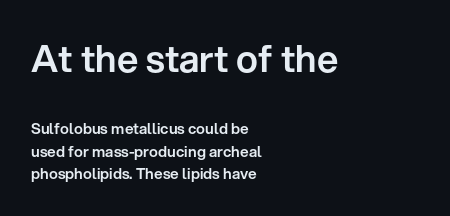
{"serif": "no", "italic": "no", "width": "normal", "stroke_contrast": "low", "x_height": "medium", "monospaced": "no", "underline": "no", "align": "left", "line_spacing": "normal", "line_spacing_ratio": 1.52, "letter_spacing": "normal", "letter_spacing_em": 0.0, "larger_block": "first", "size_ratio": 2.47, "glyph_px": 37}
